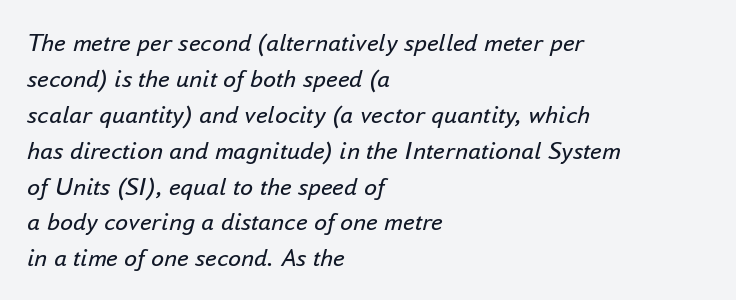
Q: Is the text bold? A: No.
Q: Is the text italic (slanted)? A: Yes, it leans right by about 16 degrees.
Q: Is the text underlined? A: No.
Q: How is the paragraph aligned? A: Left-aligned.
Q: Is the spacing between letters normal or unusually wide? A: Normal.
Q: Is the spacing between lines tight, normal or loose? A: Normal.
